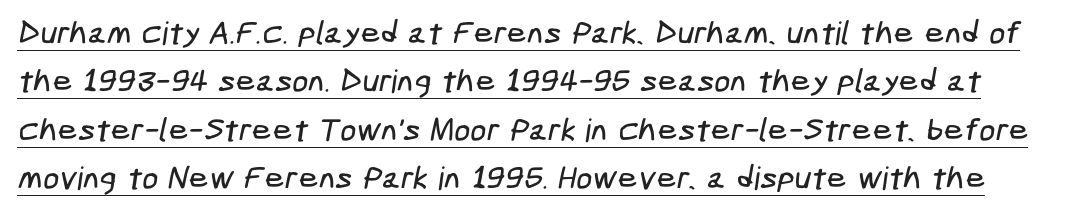
{"serif": "no", "width": "condensed", "stroke_contrast": "low", "x_height": "medium", "underline": "yes", "line_spacing": "normal", "line_spacing_ratio": 1.51, "letter_spacing": "normal", "letter_spacing_em": 0.0, "glyph_px": 32}
